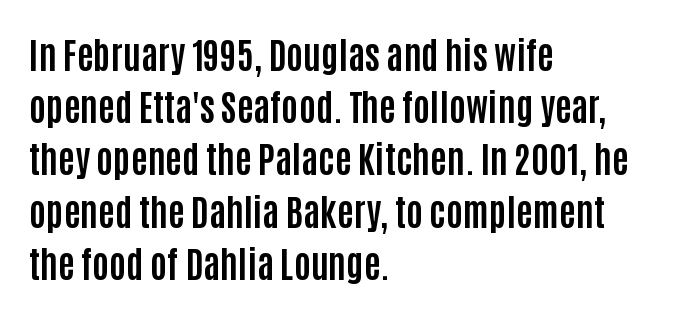
Q: Is the text bold? A: Yes.
Q: Is the text italic (slanted)? A: No, it is upright.
Q: Is the typeface a serif or a sans-serif typeface? A: Sans-serif.
Q: Is the text underlined? A: No.
Q: How is the paragraph aligned? A: Left-aligned.
Q: Is the spacing between letters normal or unusually wide? A: Normal.
Q: Is the spacing between lines tight, normal or loose? A: Normal.
Q: Width (condensed, normal, or wide)? A: Condensed.
Q: Stroke contrast? A: Low.
Q: x-height? A: Large.
Q: Monospaced? A: No.
